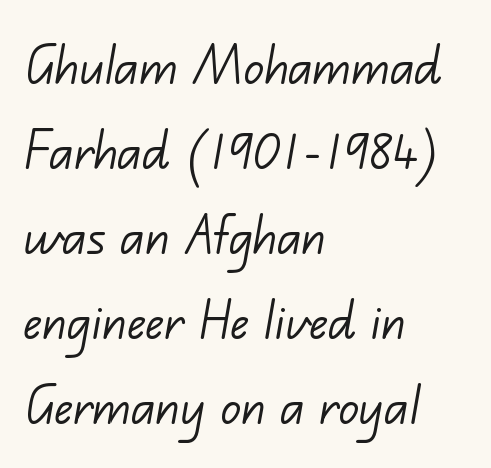
Glyph-to-glyph distance matches everyday printed text. The zone under the glyphs is completely vacant. The rows are spaced the way most documents space them. The characters display no serif detailing; their extremities are plain.
